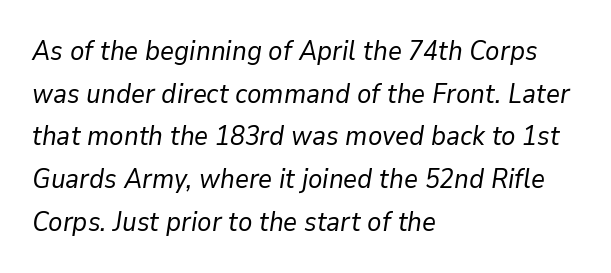
Standard letterfit; no display-style spreading of the glyphs. The glyphs are unaccompanied by any horizontal stroke below them. This rendering uses left alignment, leaving the right contour irregular. The lettering tilts uniformly, giving the passage an italic look.
